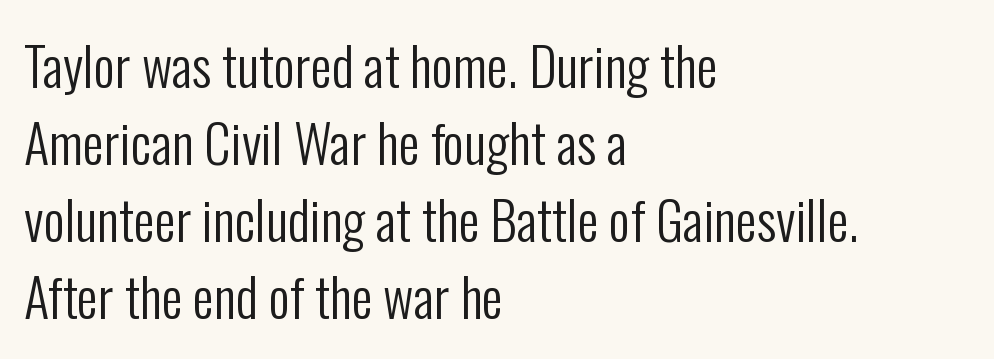
The image shows 53 px regular-weight, condensed sans-serif type, upright; set left-aligned, normal line spacing (1.45x), normal letter spacing, not underlined; low stroke contrast and a medium x-height.
